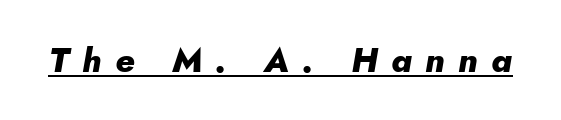
Q: Is the text bold? A: Yes.
Q: Is the text italic (slanted)? A: Yes, it leans right by about 5 degrees.
Q: Is the text underlined? A: Yes.
Q: Is the spacing between letters normal or unusually wide? A: Unusually wide.
Q: Width (condensed, normal, or wide)? A: Normal.
Q: Stroke contrast? A: Low.
Q: x-height? A: Small.
Q: Monospaced? A: No.
